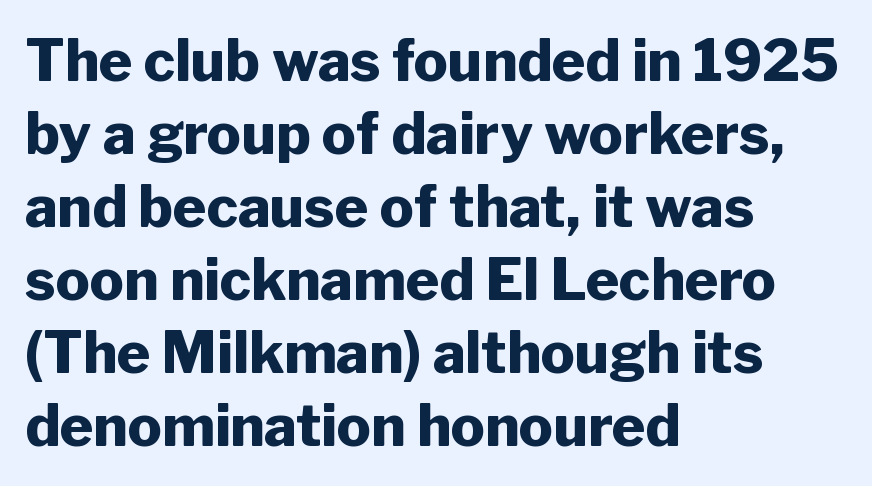
Q: Is the text bold? A: Yes.
Q: Is the text italic (slanted)? A: No, it is upright.
Q: Is the typeface a serif or a sans-serif typeface? A: Sans-serif.
Q: Is the text underlined? A: No.
Q: How is the paragraph aligned? A: Left-aligned.
Q: Is the spacing between letters normal or unusually wide? A: Normal.
Q: Is the spacing between lines tight, normal or loose? A: Normal.
Q: Width (condensed, normal, or wide)? A: Normal.
Q: Stroke contrast? A: Low.
Q: x-height? A: Medium.
Q: Monospaced? A: No.
